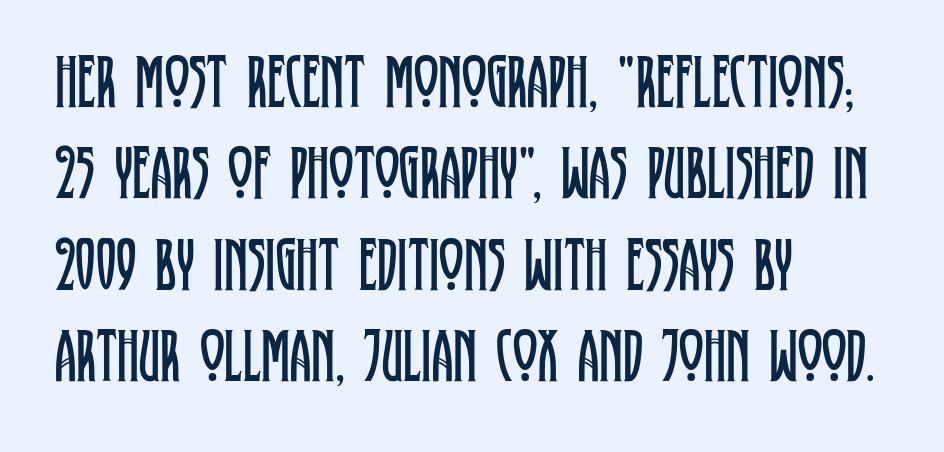
{"serif": "yes", "italic": "no", "bold": "no", "weight": "regular", "width": "condensed", "stroke_contrast": "low", "x_height": "large", "monospaced": "no", "underline": "no", "align": "left", "line_spacing_ratio": 1.22, "letter_spacing": "normal", "letter_spacing_em": 0.0, "glyph_px": 75}
